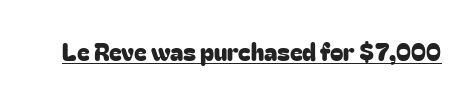
Q: Is the text italic (slanted)? A: No, it is upright.
Q: Is the text underlined? A: Yes.
Q: Is the spacing between letters normal or unusually wide? A: Normal.
